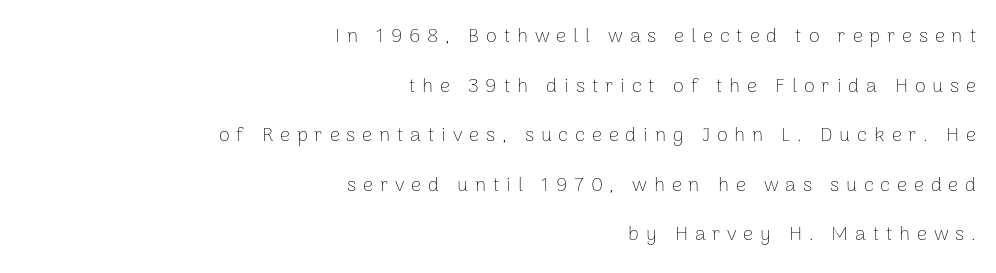
The image shows 20 px text type, upright; set right-aligned, loose line spacing (2.48x), unusually wide letter spacing (+0.34 em), not underlined.
